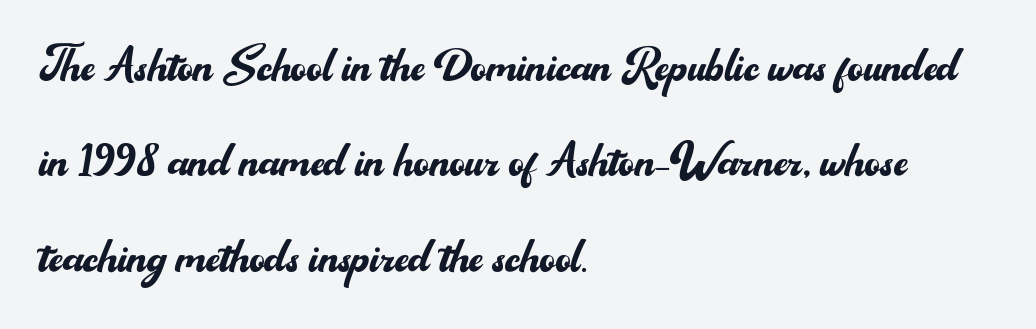
The image shows 60 px regular-weight sans-serif type; set left-aligned, normal line spacing (1.59x), normal letter spacing, not underlined; medium stroke contrast and a small x-height.
